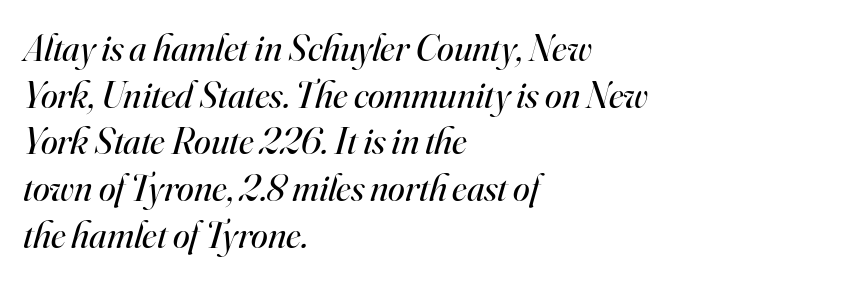
{"serif": "yes", "italic": "yes", "lean": "right", "slant_degrees": 16, "bold": "no", "weight": "regular", "width": "normal", "stroke_contrast": "high", "x_height": "small", "monospaced": "no", "underline": "no", "align": "left", "line_spacing_ratio": 1.23, "letter_spacing": "normal", "letter_spacing_em": 0.0, "glyph_px": 38}
